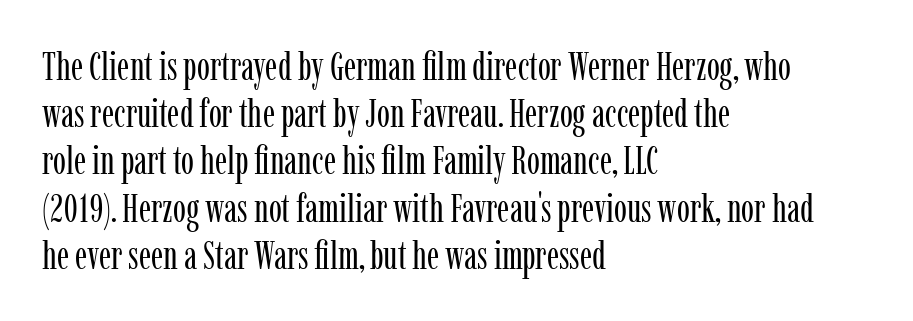
Q: Is the text bold? A: No.
Q: Is the text italic (slanted)? A: No, it is upright.
Q: Is the typeface a serif or a sans-serif typeface? A: Serif.
Q: Is the text underlined? A: No.
Q: How is the paragraph aligned? A: Left-aligned.
Q: Is the spacing between letters normal or unusually wide? A: Normal.
Q: Width (condensed, normal, or wide)? A: Condensed.
Q: Stroke contrast? A: Low.
Q: x-height? A: Medium.
Q: Monospaced? A: No.
